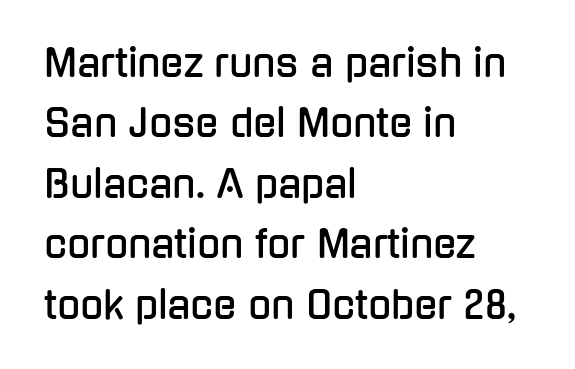
Descenders hang freely into open space. The lines are quadded left. These lines are rendered in a variable-pitch font. In terms of letterspacing, this is plain default setting. This block has exactly the height ordinary leading produces. Does the lettering tilt? It doesn't — this is upright.
